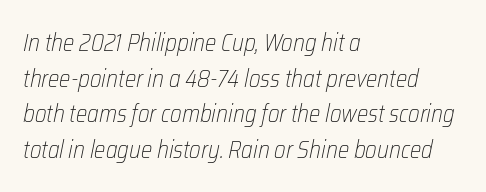
{"italic": "yes", "lean": "right", "slant_degrees": 12, "bold": "no", "underline": "no", "align": "left", "line_spacing": "normal", "line_spacing_ratio": 1.48, "letter_spacing": "normal", "letter_spacing_em": 0.0, "glyph_px": 24}
